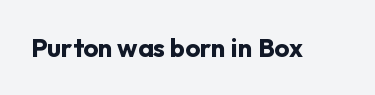
The image shows 26 px bold type, upright; set normal letter spacing, not underlined.
